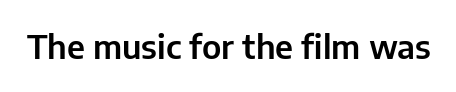
Q: Is the text italic (slanted)? A: No, it is upright.
Q: Is the typeface a serif or a sans-serif typeface? A: Sans-serif.
Q: Is the text underlined? A: No.
Q: Is the spacing between letters normal or unusually wide? A: Normal.
Q: Width (condensed, normal, or wide)? A: Normal.
Q: Stroke contrast? A: Low.
Q: x-height? A: Medium.
Q: Monospaced? A: No.
